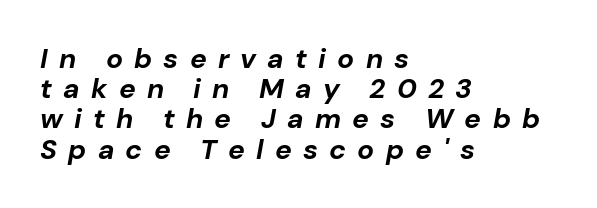
{"italic": "yes", "lean": "right", "slant_degrees": 10, "bold": "yes", "weight": "bold", "width": "normal", "stroke_contrast": "low", "x_height": "medium", "monospaced": "no", "underline": "no", "align": "left", "line_spacing": "tight", "line_spacing_ratio": 1.08, "letter_spacing": "wide", "letter_spacing_em": 0.4, "glyph_px": 28}
